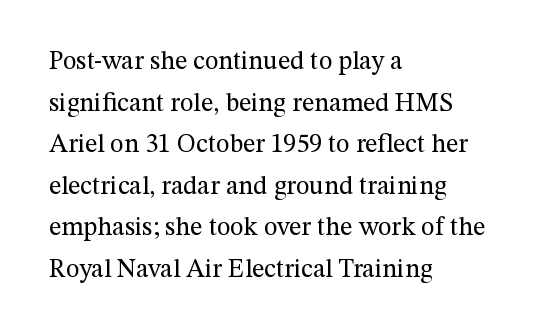
The image shows 26 px text type, upright; set left-aligned, normal line spacing (1.6x), normal letter spacing, not underlined.
